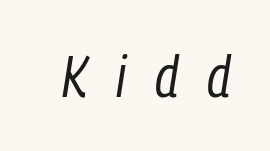
Q: Is the text bold? A: No.
Q: Is the text italic (slanted)? A: Yes, it leans right by about 9 degrees.
Q: Is the text underlined? A: No.
Q: Is the spacing between letters normal or unusually wide? A: Unusually wide.
Q: Width (condensed, normal, or wide)? A: Condensed.
Q: Stroke contrast? A: Low.
Q: x-height? A: Medium.
Q: Monospaced? A: No.
